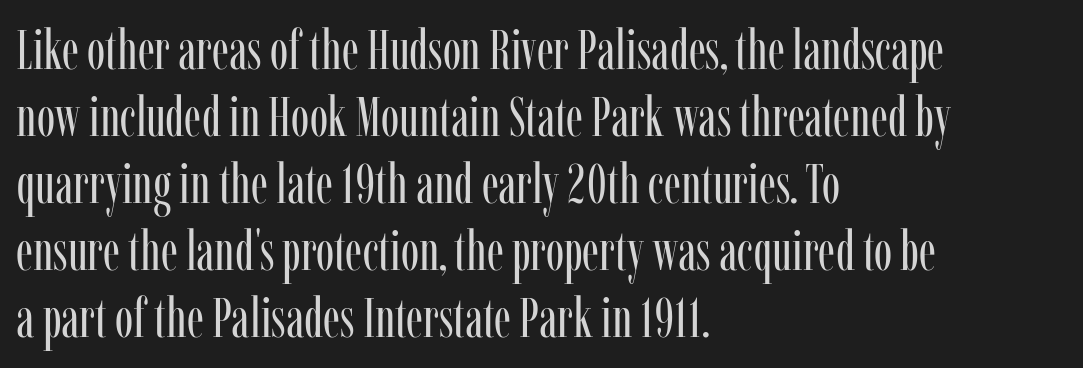
Q: Is the text bold? A: No.
Q: Is the text italic (slanted)? A: No, it is upright.
Q: Is the typeface a serif or a sans-serif typeface? A: Serif.
Q: Is the text underlined? A: No.
Q: How is the paragraph aligned? A: Left-aligned.
Q: Is the spacing between letters normal or unusually wide? A: Normal.
Q: Width (condensed, normal, or wide)? A: Condensed.
Q: Stroke contrast? A: Low.
Q: x-height? A: Medium.
Q: Monospaced? A: No.
